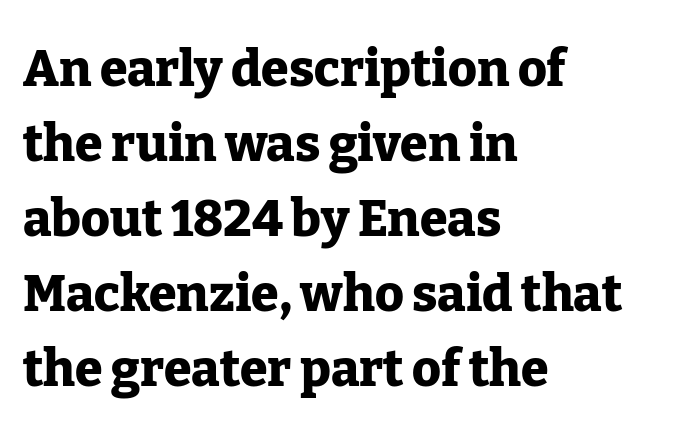
The image shows 50 px heavy serif type, upright; set left-aligned, normal line spacing (1.5x), normal letter spacing, not underlined; low stroke contrast and a medium x-height.
